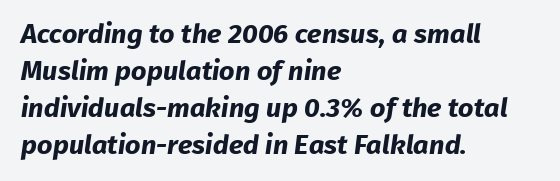
Words appear dense and cohesive because spacing is normal. The strip under each line holds only bare page. The glyphs have the mass of a bold cut. Quick note: interline space is typical. A classic flush-left, rag-right setting is used for this passage.
